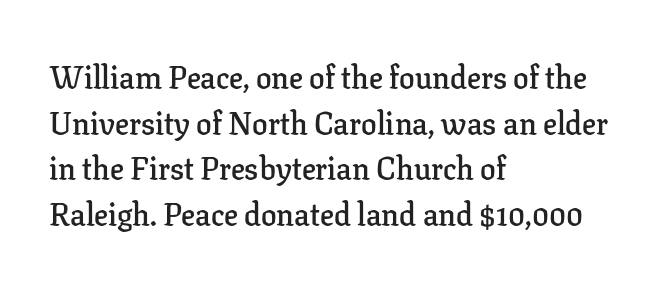
{"serif": "yes", "italic": "no", "bold": "semi", "weight": "semibold", "width": "normal", "stroke_contrast": "low", "x_height": "medium", "monospaced": "no", "underline": "no", "align": "left", "line_spacing": "normal", "line_spacing_ratio": 1.47, "letter_spacing": "normal", "letter_spacing_em": 0.0, "glyph_px": 31}
